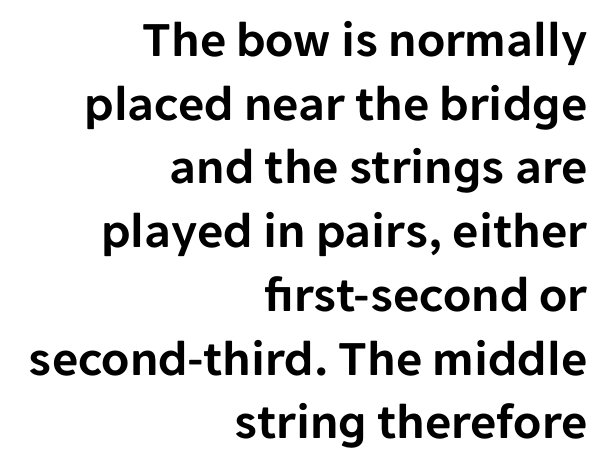
Is this a fixed-width face? No — the glyphs have proportional, varying widths. Caption: multi-line text, flush right, ragged left. Ordinary non-slanted type is in use. Regarding serifs, this sample does without them. Just letters on the line, the space beneath them empty. Words appear dense and cohesive because spacing is normal.
